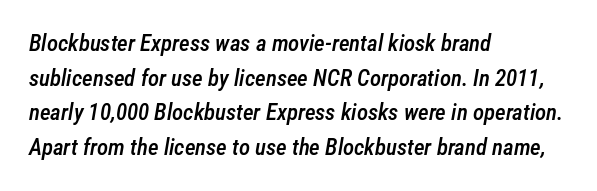
{"italic": "yes", "lean": "right", "slant_degrees": 12, "bold": "semi", "underline": "no", "align": "left", "line_spacing": "normal", "line_spacing_ratio": 1.51, "letter_spacing": "normal", "letter_spacing_em": 0.0, "glyph_px": 23}
